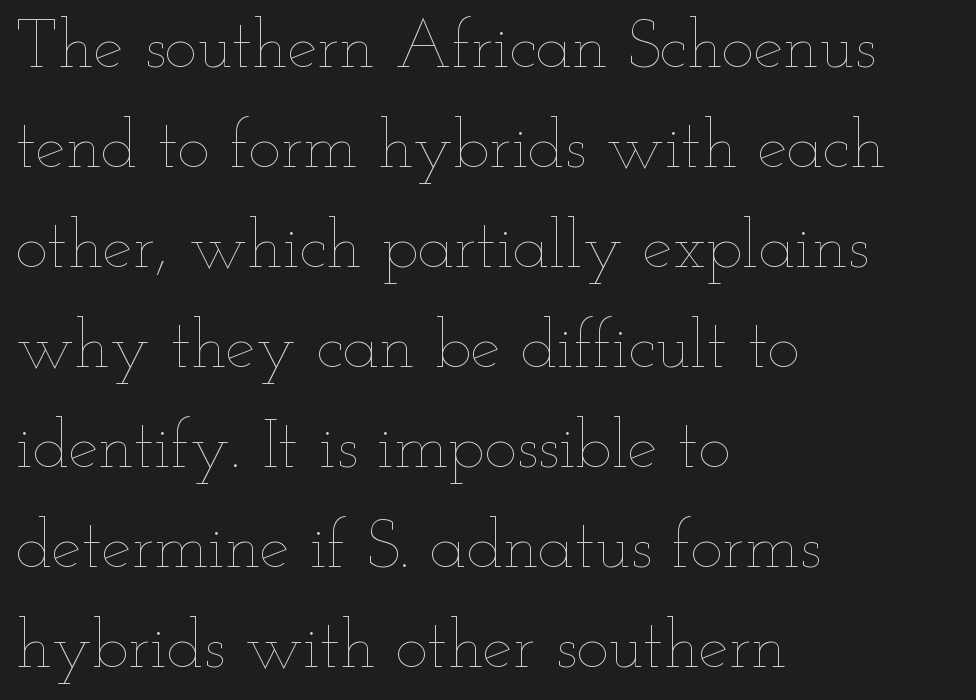
Rows of type keep a routine distance in the vertical direction. The letters stand straight up with perfectly vertical stems. A clean baseline with only descenders dipping below it. Think of a printed novel: that variable character pitch is what you see here. Spacing between characters is what you'd get straight out of the box. Heft: none added — not bold.
